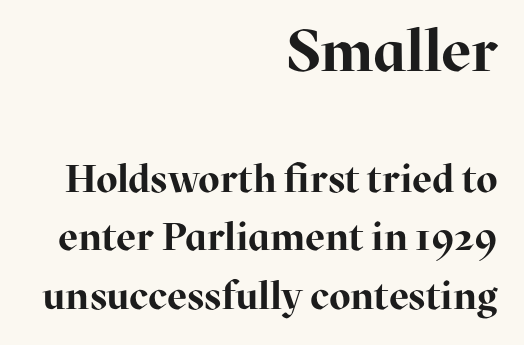
Q: Is the text bold? A: Yes.
Q: Is the text italic (slanted)? A: No, it is upright.
Q: Is the typeface a serif or a sans-serif typeface? A: Serif.
Q: Is the text underlined? A: No.
Q: How is the paragraph aligned? A: Right-aligned.
Q: Is the spacing between letters normal or unusually wide? A: Normal.
Q: Is the spacing between lines tight, normal or loose? A: Normal.
Q: Which block of text is set in a larger size, the first (top) or the second (bottom)? A: The first (top) one.
Q: Width (condensed, normal, or wide)? A: Normal.
Q: Stroke contrast? A: High.
Q: x-height? A: Medium.
Q: Monospaced? A: No.
